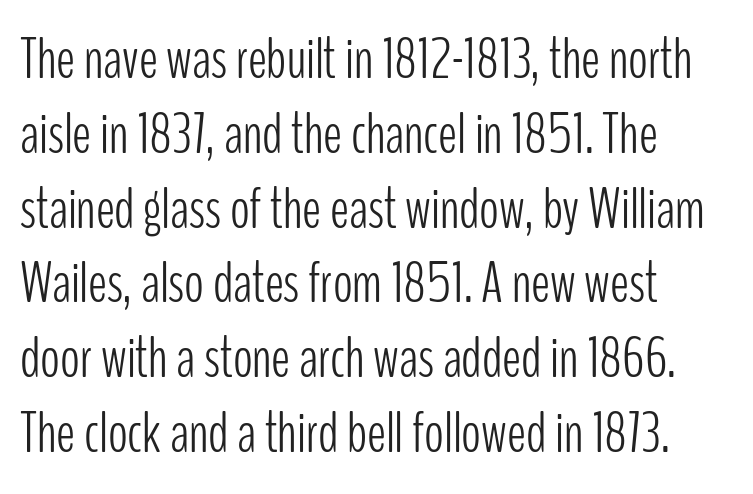
{"serif": "no", "italic": "no", "bold": "no", "weight": "light", "width": "condensed", "stroke_contrast": "low", "x_height": "medium", "monospaced": "no", "underline": "no", "align": "left", "line_spacing": "normal", "line_spacing_ratio": 1.29, "letter_spacing": "normal", "letter_spacing_em": 0.0, "glyph_px": 58}
